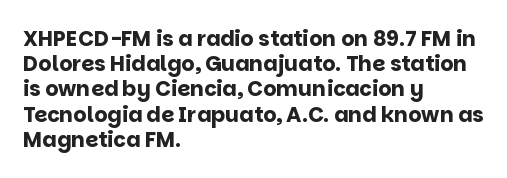
{"italic": "no", "bold": "yes", "underline": "no", "align": "left", "line_spacing_ratio": 1.2, "letter_spacing": "normal", "letter_spacing_em": 0.0, "glyph_px": 21}
